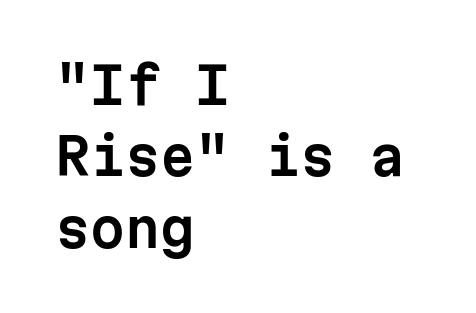
The image shows 50 px sans-serif type, upright, monospaced; set left-aligned, normal line spacing (1.43x), normal letter spacing, not underlined; low stroke contrast and a medium x-height.
